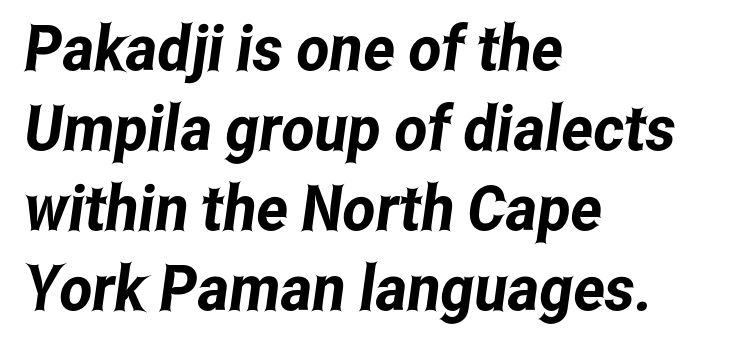
The image shows 63 px condensed sans-serif type; set left-aligned, normal line spacing (1.27x), normal letter spacing, not underlined; low stroke contrast and a medium x-height.
